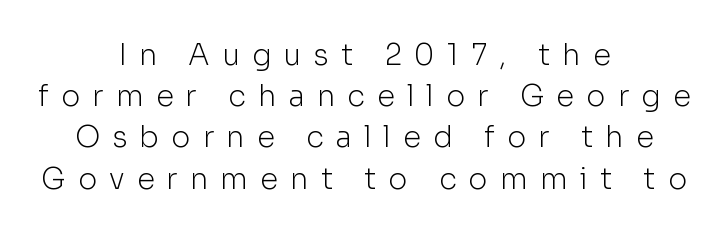
The image shows 29 px light sans-serif type, upright; set centered, normal line spacing (1.42x), unusually wide letter spacing (+0.42 em), not underlined; low stroke contrast and a medium x-height.
